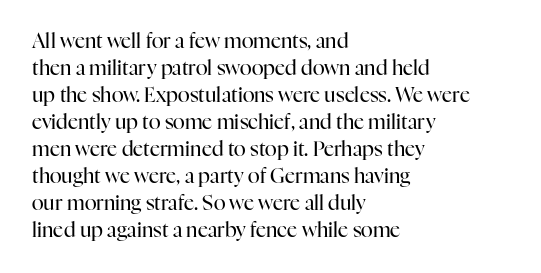
The image shows 20 px text type, upright; set left-aligned, normal line spacing (1.35x), normal letter spacing, not underlined.
